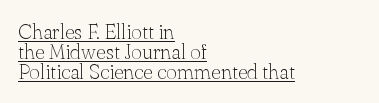
The image shows 21 px text type, upright; set left-aligned, tight line spacing (0.95x), normal letter spacing, underlined.
